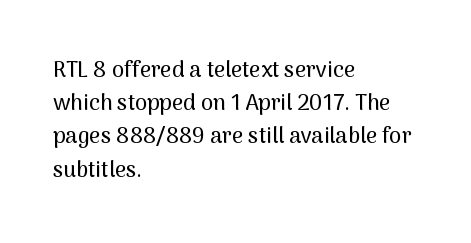
These lines keep a tight, regular rhythm from letter to letter. Vertical spacing — default. No word sits above an underline. The setting favours the left margin, as ordinary paragraphs usually do. The font's upright variant was chosen for this text.
